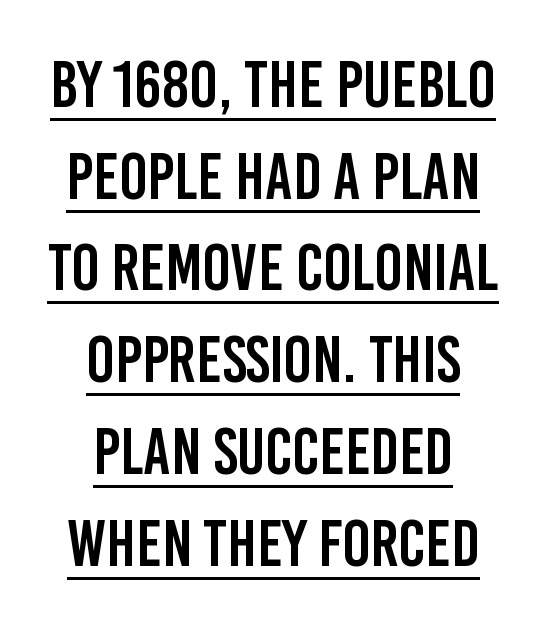
The image shows 66 px condensed sans-serif type, upright; set centered, normal line spacing (1.39x), normal letter spacing, underlined; low stroke contrast and a large x-height.
